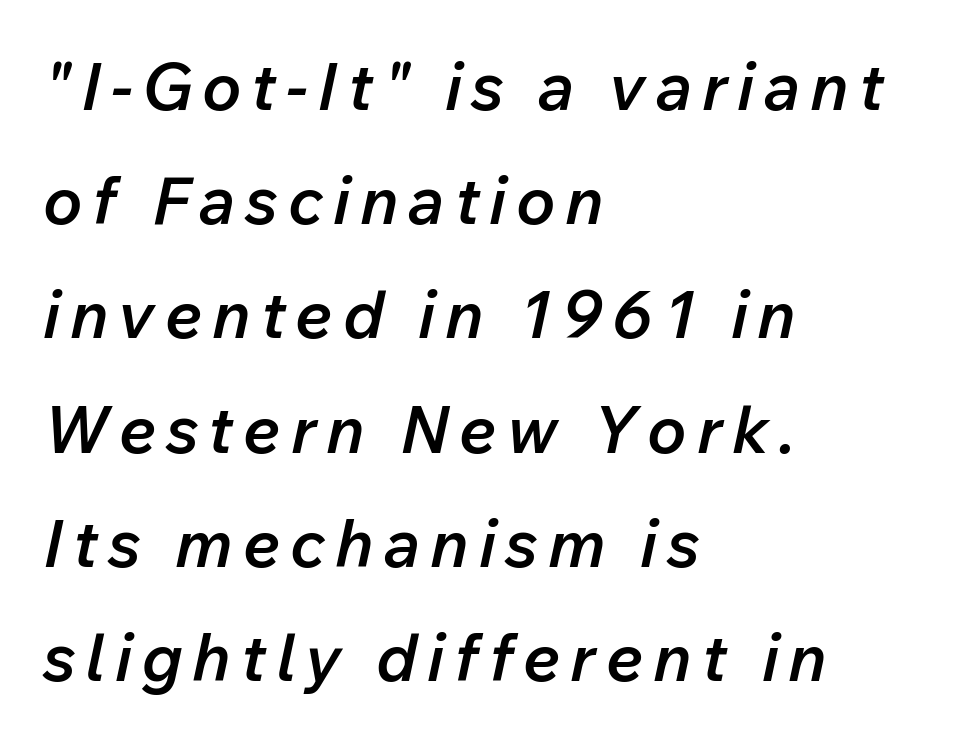
{"italic": "yes", "lean": "right", "slant_degrees": 12, "bold": "semi", "weight": "semibold", "width": "normal", "stroke_contrast": "low", "x_height": "medium", "monospaced": "no", "underline": "no", "align": "left", "line_spacing_ratio": 1.73, "glyph_px": 66}
